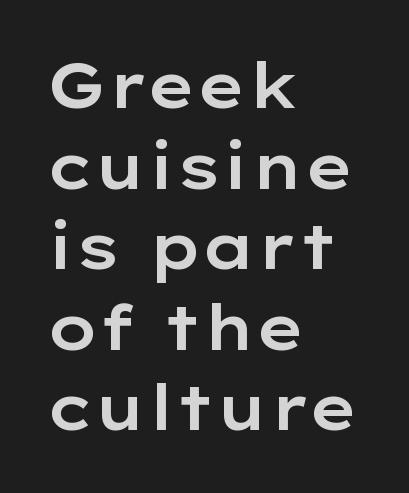
{"serif": "no", "italic": "no", "width": "wide", "stroke_contrast": "low", "x_height": "medium", "monospaced": "no", "underline": "no", "align": "left", "line_spacing": "normal", "line_spacing_ratio": 1.3, "letter_spacing": "normal", "letter_spacing_em": 0.0, "glyph_px": 62}
